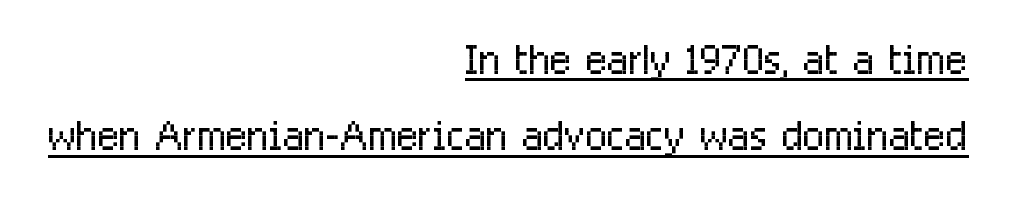
The typesetting does not lean heavy: it is not bold. Italic: no, the glyphs are upright roman. Line endings align vertically; line beginnings do not. Glance below the letters and you will spot a drawn line. Here the glyphs are tracked normally, forming tight word shapes. Baseline-to-baseline distance is the conventional proportion of letter height.
